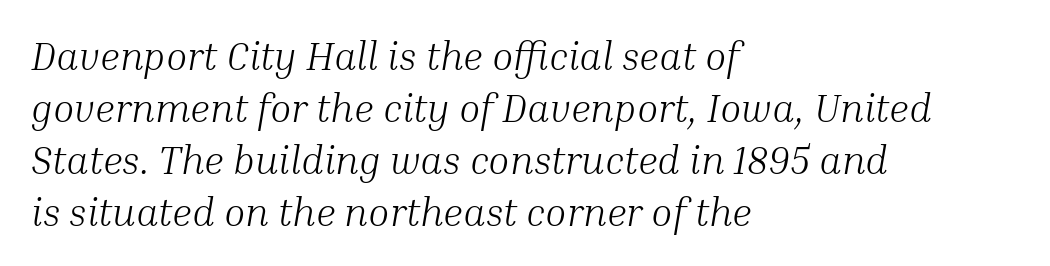
The image shows 39 px light serif type, italic (leaning right); set left-aligned, normal line spacing (1.33x), normal letter spacing, not underlined; medium stroke contrast and a medium x-height.
